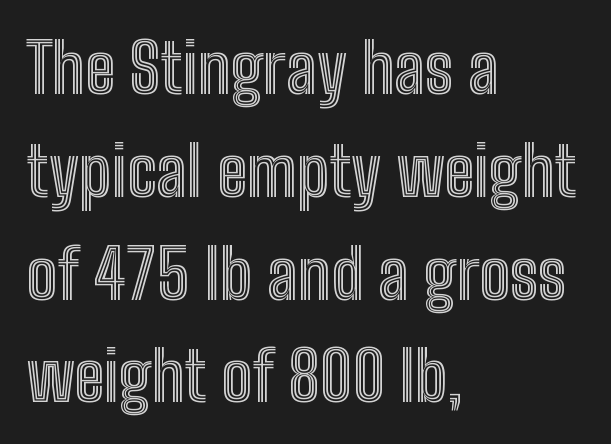
You can tell it's not italic because the verticals are truly vertical. One glance says typical: line gaps are just what's usual. A typesetter would call this proportional, since set widths differ per character. The strip under each line holds only bare page. Is the letter spacing exaggerated? No — it looks like the ordinary default.
